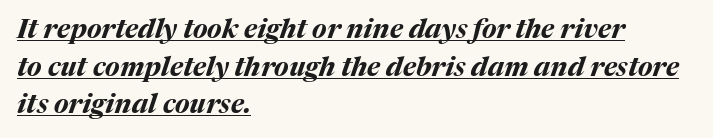
{"italic": "yes", "lean": "right", "slant_degrees": 17, "bold": "yes", "underline": "yes", "align": "left", "line_spacing": "normal", "line_spacing_ratio": 1.39, "letter_spacing": "normal", "letter_spacing_em": 0.0, "glyph_px": 27}
